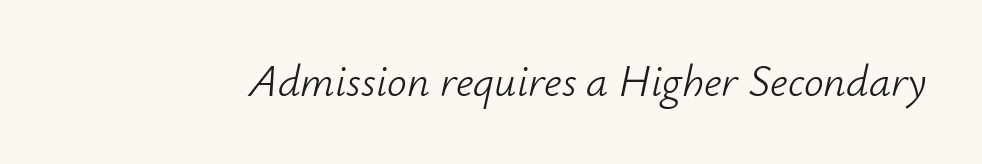
The image shows 44 px light type, italic (leaning right); set normal letter spacing, not underlined; low stroke contrast and a small x-height.
